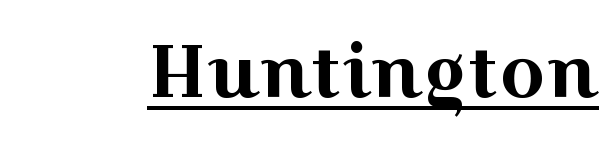
{"serif": "yes", "italic": "no", "width": "wide", "x_height": "medium", "monospaced": "no", "underline": "yes", "letter_spacing": "normal", "letter_spacing_em": 0.0, "glyph_px": 73}
